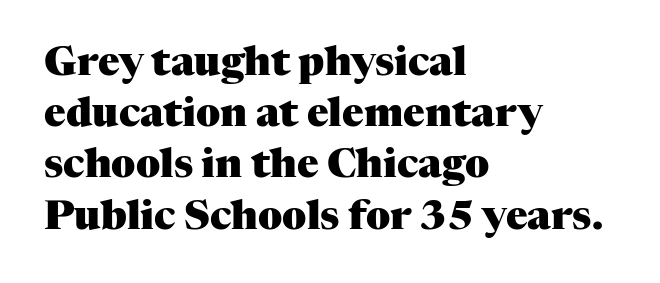
Q: Is the text bold? A: Yes.
Q: Is the text italic (slanted)? A: No, it is upright.
Q: Is the typeface a serif or a sans-serif typeface? A: Serif.
Q: Is the text underlined? A: No.
Q: How is the paragraph aligned? A: Left-aligned.
Q: Is the spacing between letters normal or unusually wide? A: Normal.
Q: Is the spacing between lines tight, normal or loose? A: Normal.
Q: Width (condensed, normal, or wide)? A: Normal.
Q: Stroke contrast? A: Medium.
Q: x-height? A: Medium.
Q: Monospaced? A: No.
